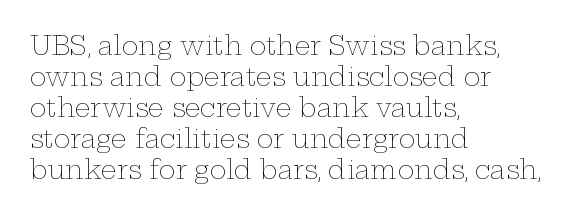
Q: Is the text bold? A: No.
Q: Is the text italic (slanted)? A: No, it is upright.
Q: Is the text underlined? A: No.
Q: How is the paragraph aligned? A: Left-aligned.
Q: Is the spacing between letters normal or unusually wide? A: Normal.
